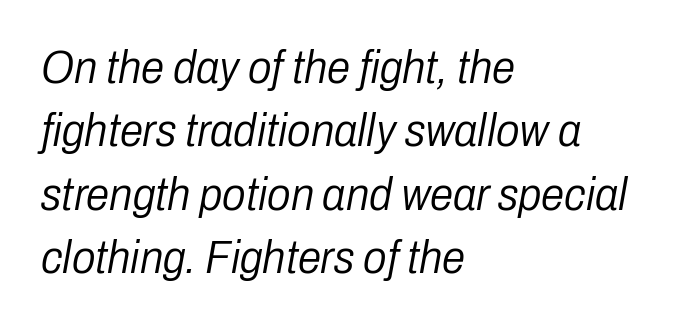
{"italic": "yes", "lean": "right", "slant_degrees": 10, "bold": "no", "weight": "light", "width": "condensed", "stroke_contrast": "low", "x_height": "medium", "monospaced": "no", "underline": "no", "align": "left", "line_spacing": "normal", "line_spacing_ratio": 1.35, "letter_spacing": "normal", "letter_spacing_em": 0.0, "glyph_px": 47}
